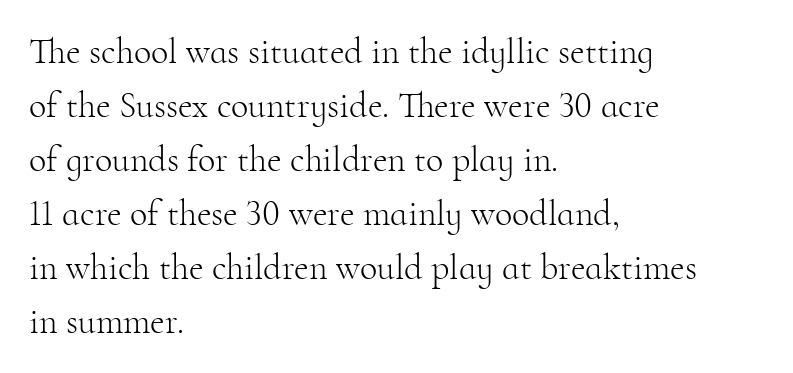
Q: Is the text bold? A: No.
Q: Is the text italic (slanted)? A: No, it is upright.
Q: Is the typeface a serif or a sans-serif typeface? A: Serif.
Q: Is the text underlined? A: No.
Q: How is the paragraph aligned? A: Left-aligned.
Q: Is the spacing between letters normal or unusually wide? A: Normal.
Q: Is the spacing between lines tight, normal or loose? A: Normal.
Q: Width (condensed, normal, or wide)? A: Normal.
Q: Stroke contrast? A: High.
Q: x-height? A: Small.
Q: Monospaced? A: No.
